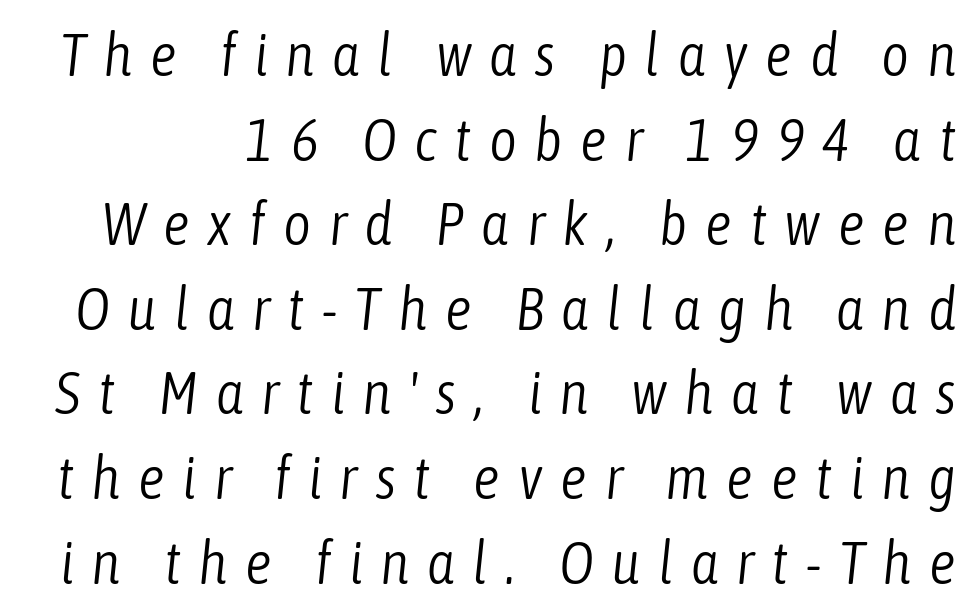
{"italic": "yes", "lean": "right", "slant_degrees": 6, "bold": "no", "weight": "light", "width": "condensed", "stroke_contrast": "low", "x_height": "medium", "monospaced": "no", "underline": "no", "line_spacing": "normal", "line_spacing_ratio": 1.41, "letter_spacing": "wide", "letter_spacing_em": 0.29, "glyph_px": 60}
